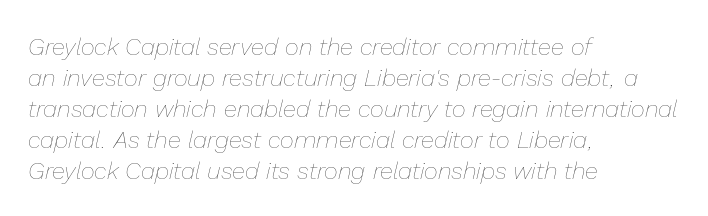
Q: Is the text bold? A: No.
Q: Is the text italic (slanted)? A: Yes, it leans right by about 13 degrees.
Q: Is the text underlined? A: No.
Q: How is the paragraph aligned? A: Left-aligned.
Q: Is the spacing between letters normal or unusually wide? A: Normal.
Q: Is the spacing between lines tight, normal or loose? A: Normal.
